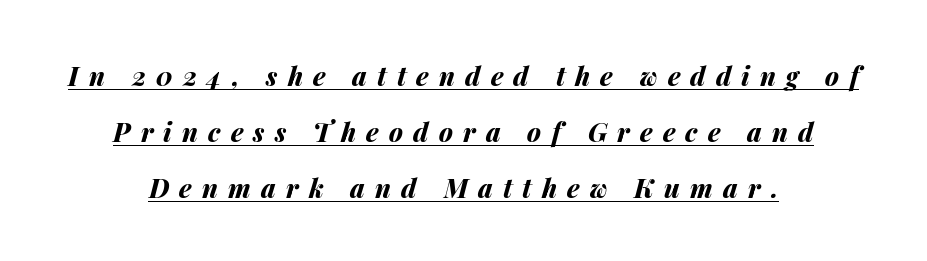
Q: Is the text bold? A: Yes.
Q: Is the text italic (slanted)? A: Yes, it leans right by about 14 degrees.
Q: Is the text underlined? A: Yes.
Q: How is the paragraph aligned? A: Centered.
Q: Is the spacing between letters normal or unusually wide? A: Unusually wide.
Q: Is the spacing between lines tight, normal or loose? A: Loose.
